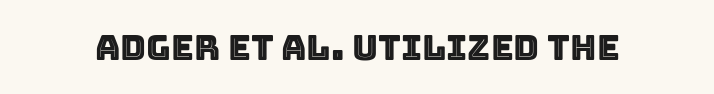
The image shows 35 px text type, upright; set normal letter spacing, not underlined; a large x-height.
